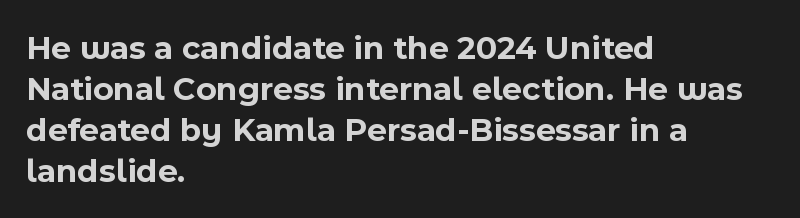
Q: Is the text bold? A: Yes.
Q: Is the text italic (slanted)? A: No, it is upright.
Q: Is the typeface a serif or a sans-serif typeface? A: Sans-serif.
Q: Is the text underlined? A: No.
Q: How is the paragraph aligned? A: Left-aligned.
Q: Is the spacing between letters normal or unusually wide? A: Normal.
Q: Width (condensed, normal, or wide)? A: Normal.
Q: x-height? A: Medium.
Q: Monospaced? A: No.
